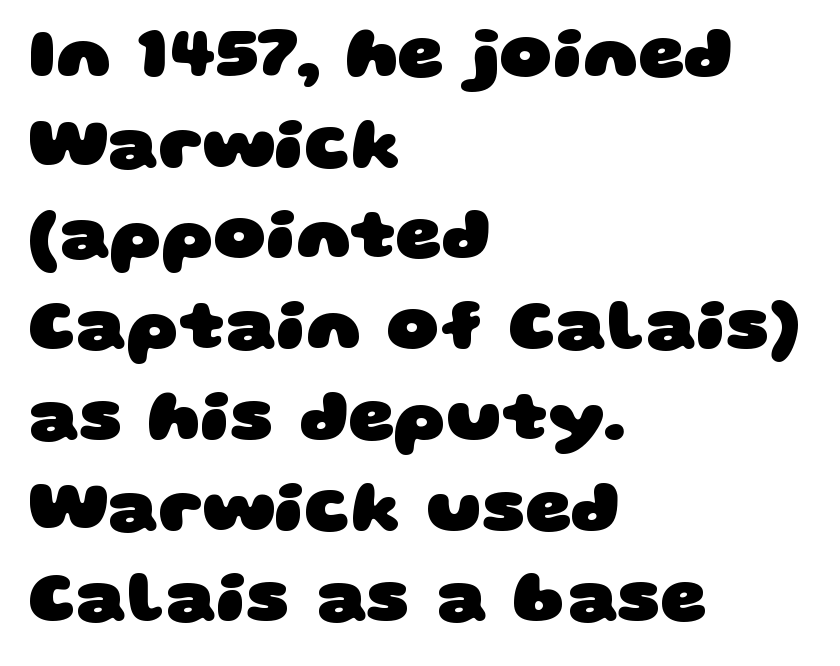
The setting favours the left margin, as ordinary paragraphs usually do. No feet cap the strokes, marking this as sans-serif type. A typesetter would call this zero additional tracking. These lines carry a lot of weight — the face is fully bold. Only glyphs here, with clear space below each row. Vertically, the passage feels balanced, rows spaced as you'd expect.
